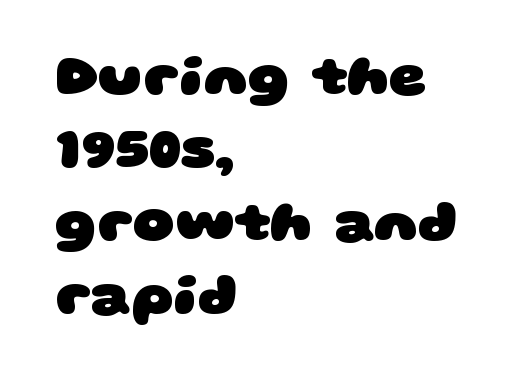
{"serif": "no", "bold": "yes", "weight": "heavy", "width": "wide", "stroke_contrast": "low", "x_height": "large", "monospaced": "no", "underline": "no", "align": "left", "line_spacing": "normal", "line_spacing_ratio": 1.26, "letter_spacing": "normal", "letter_spacing_em": 0.0, "glyph_px": 58}
